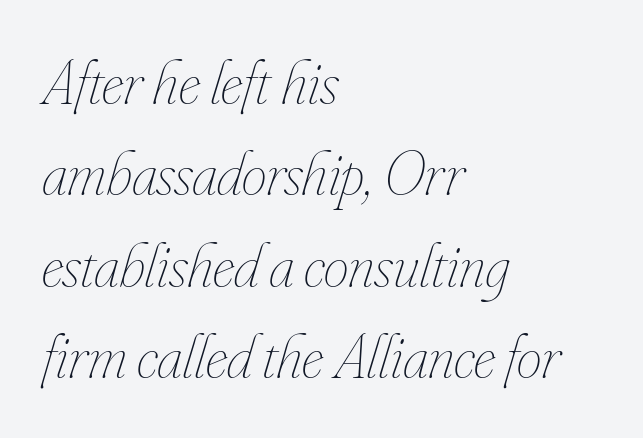
Words appear dense and cohesive because spacing is normal. Character widths vary here, with narrow letters taking less room than wide ones. One glance says typical: line gaps are just what's usual. Words float on clear page, feet unadorned. Does the lettering tilt? It does — this is italic.
